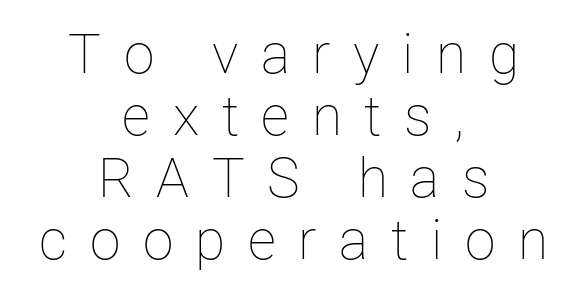
The image shows 55 px thin type, upright; set centered, tight line spacing (1.13x), unusually wide letter spacing (+0.41 em), not underlined; low stroke contrast and a medium x-height.
